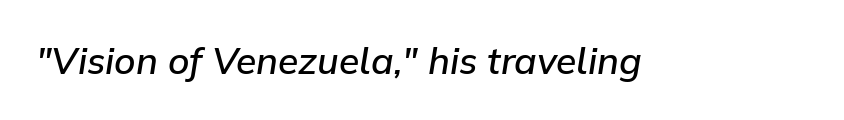
Q: Is the text bold? A: Semi-bold.
Q: Is the text italic (slanted)? A: Yes, it leans right by about 9 degrees.
Q: Is the text underlined? A: No.
Q: Is the spacing between letters normal or unusually wide? A: Normal.
Q: Width (condensed, normal, or wide)? A: Normal.
Q: Stroke contrast? A: Low.
Q: x-height? A: Medium.
Q: Monospaced? A: No.
